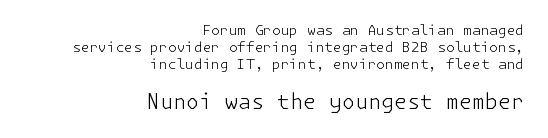
Bigger letters appear in the bottom chunk; the top chunk is reduced. Between one letter and the next there's only the usual sliver of space. One-word summary of the alignment: right. Upright lettering throughout. Beneath every word, the page is bare.
